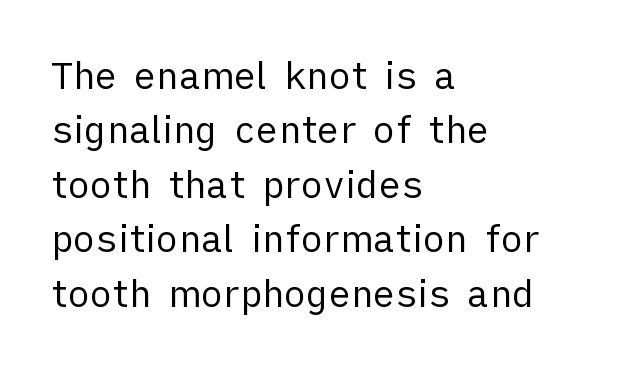
{"serif": "no", "italic": "no", "bold": "no", "weight": "regular", "width": "normal", "stroke_contrast": "low", "x_height": "medium", "monospaced": "no", "underline": "no", "align": "left", "line_spacing": "normal", "line_spacing_ratio": 1.47, "letter_spacing": "normal", "letter_spacing_em": 0.0, "glyph_px": 37}
